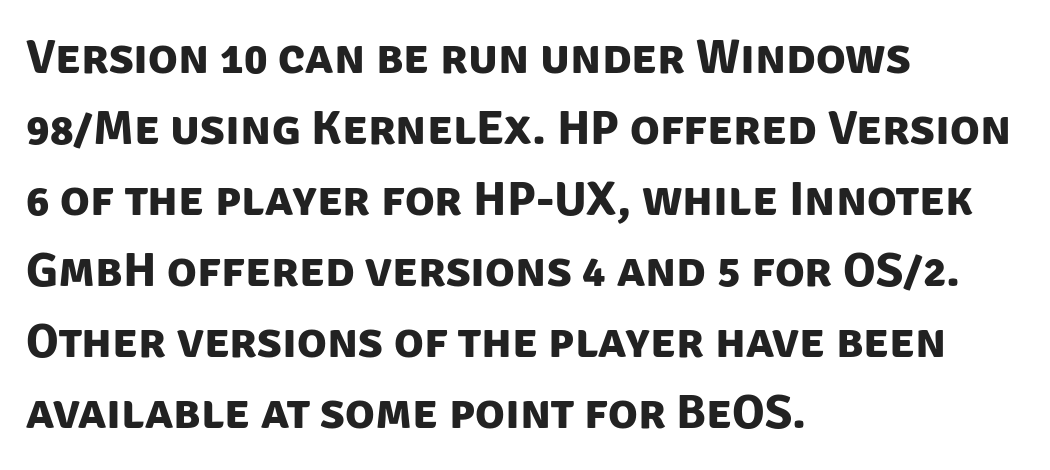
The lines are quadded left. Words appear dense and cohesive because spacing is normal. How heavy is the stroke? Heavy — this is a bold. Any mark beneath the type? The region is blank. A typesetter would call this proportional, since set widths differ per character. Rows of type keep a routine distance in the vertical direction.
